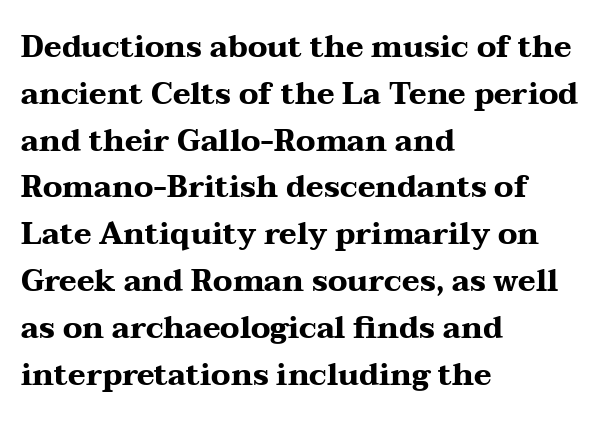
The image shows 30 px heavy, wide serif type, upright; set left-aligned, normal line spacing (1.56x), normal letter spacing, not underlined; medium stroke contrast and a medium x-height.
